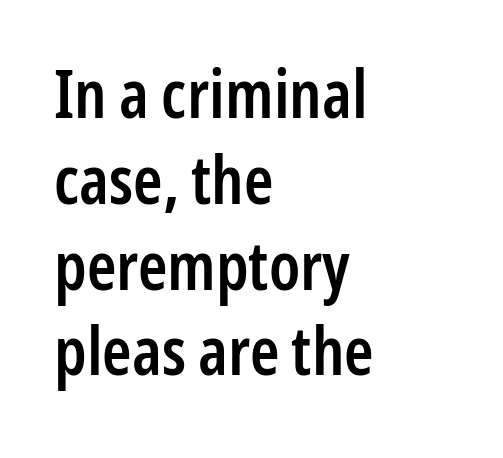
Q: Is the text bold? A: Semi-bold.
Q: Is the text italic (slanted)? A: No, it is upright.
Q: Is the typeface a serif or a sans-serif typeface? A: Sans-serif.
Q: Is the text underlined? A: No.
Q: How is the paragraph aligned? A: Left-aligned.
Q: Is the spacing between letters normal or unusually wide? A: Normal.
Q: Is the spacing between lines tight, normal or loose? A: Normal.
Q: Width (condensed, normal, or wide)? A: Condensed.
Q: Stroke contrast? A: Low.
Q: x-height? A: Medium.
Q: Monospaced? A: No.
